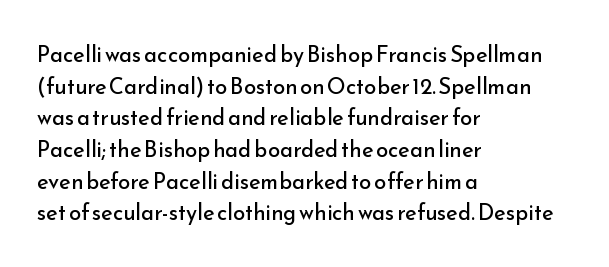
Ordinary non-slanted type is in use. Whoever set this chose a conventional vertical rhythm. Nothing unusual about the tracking: characters are spaced as the font intends. Every row of glyphs begins at an identical x-position on the left.
